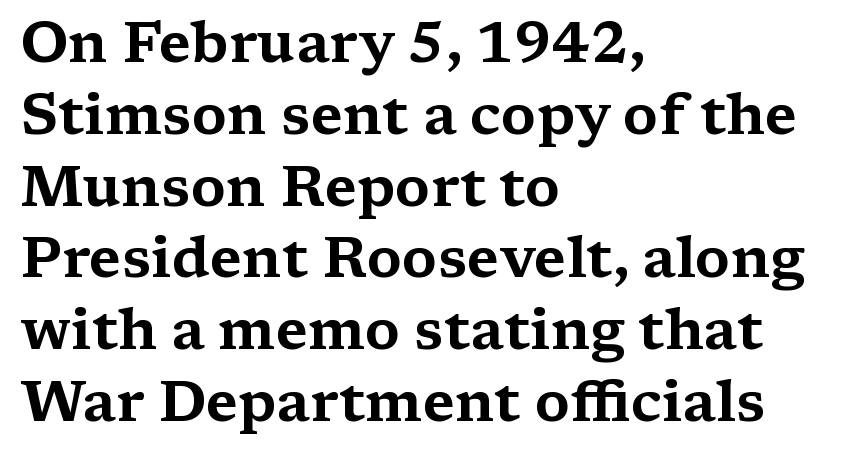
{"serif": "yes", "italic": "no", "width": "wide", "stroke_contrast": "medium", "x_height": "medium", "monospaced": "no", "underline": "no", "align": "left", "line_spacing": "normal", "line_spacing_ratio": 1.26, "letter_spacing": "normal", "letter_spacing_em": 0.0, "glyph_px": 57}
